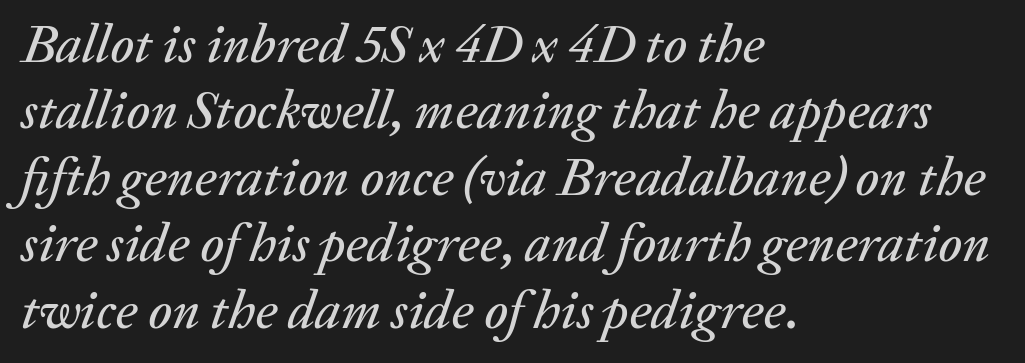
These lines are rendered in a variable-pitch font. A clean baseline with only descenders dipping below it. Characters follow at the spacing the type designer built in. Notice how the passage keeps a crisp vertical edge on the left only. In terms of posture, this sample is oblique.
